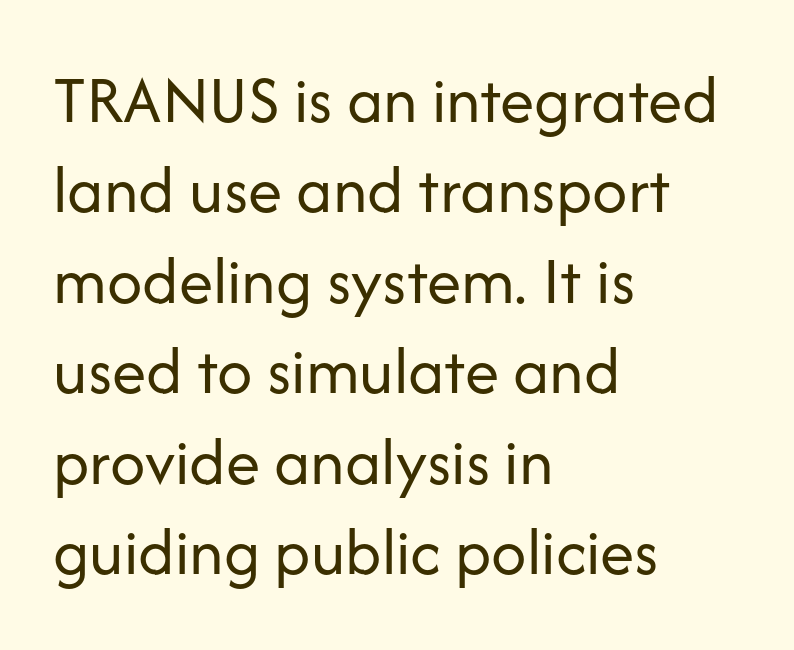
Q: Is the text bold? A: No.
Q: Is the text italic (slanted)? A: No, it is upright.
Q: Is the typeface a serif or a sans-serif typeface? A: Sans-serif.
Q: Is the text underlined? A: No.
Q: How is the paragraph aligned? A: Left-aligned.
Q: Is the spacing between letters normal or unusually wide? A: Normal.
Q: Is the spacing between lines tight, normal or loose? A: Normal.
Q: Width (condensed, normal, or wide)? A: Normal.
Q: Stroke contrast? A: Low.
Q: x-height? A: Medium.
Q: Monospaced? A: No.
